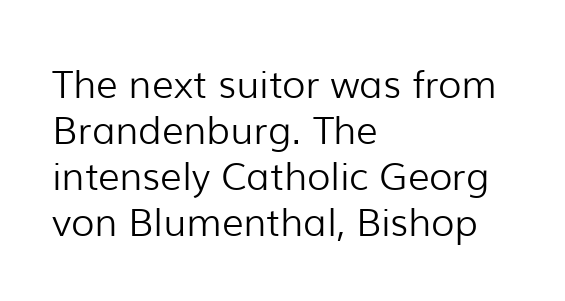
{"serif": "no", "italic": "no", "bold": "no", "weight": "light", "width": "normal", "stroke_contrast": "low", "x_height": "medium", "monospaced": "no", "underline": "no", "align": "left", "line_spacing_ratio": 1.21, "letter_spacing": "normal", "letter_spacing_em": 0.0, "glyph_px": 38}
